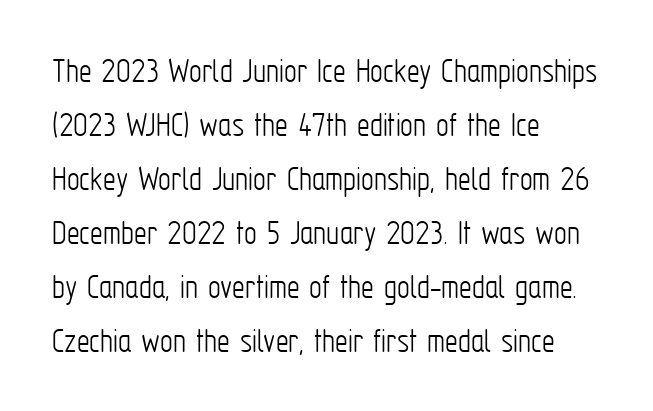
Q: Is the text bold? A: No.
Q: Is the text italic (slanted)? A: No, it is upright.
Q: Is the typeface a serif or a sans-serif typeface? A: Sans-serif.
Q: Is the text underlined? A: No.
Q: How is the paragraph aligned? A: Left-aligned.
Q: Is the spacing between letters normal or unusually wide? A: Normal.
Q: Is the spacing between lines tight, normal or loose? A: Normal.
Q: Width (condensed, normal, or wide)? A: Condensed.
Q: Stroke contrast? A: Low.
Q: x-height? A: Medium.
Q: Monospaced? A: No.
